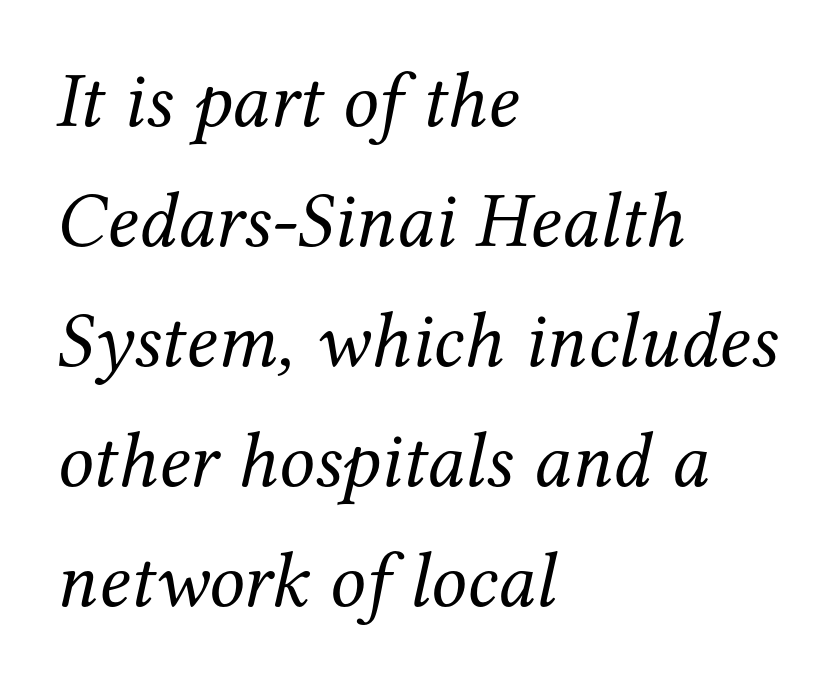
Has an underline been added? It has not. Horizontal bands of white between lines are of average thickness. The type family on display is of the serif kind. Looks like regular typesetting: each glyph gets only the width it needs.
